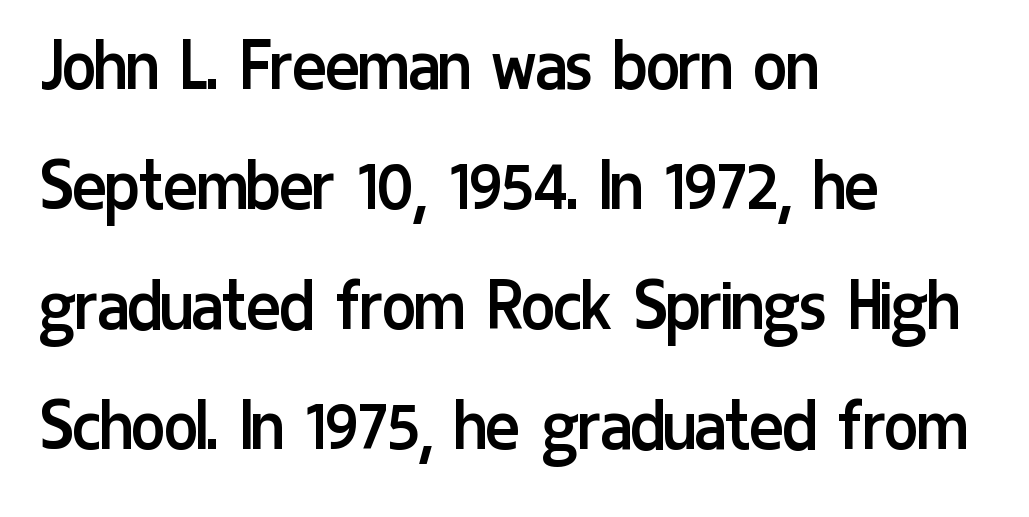
The image shows 80 px regular-weight, condensed sans-serif type, upright; set left-aligned, normal line spacing (1.5x), normal letter spacing, not underlined; low stroke contrast and a medium x-height.
